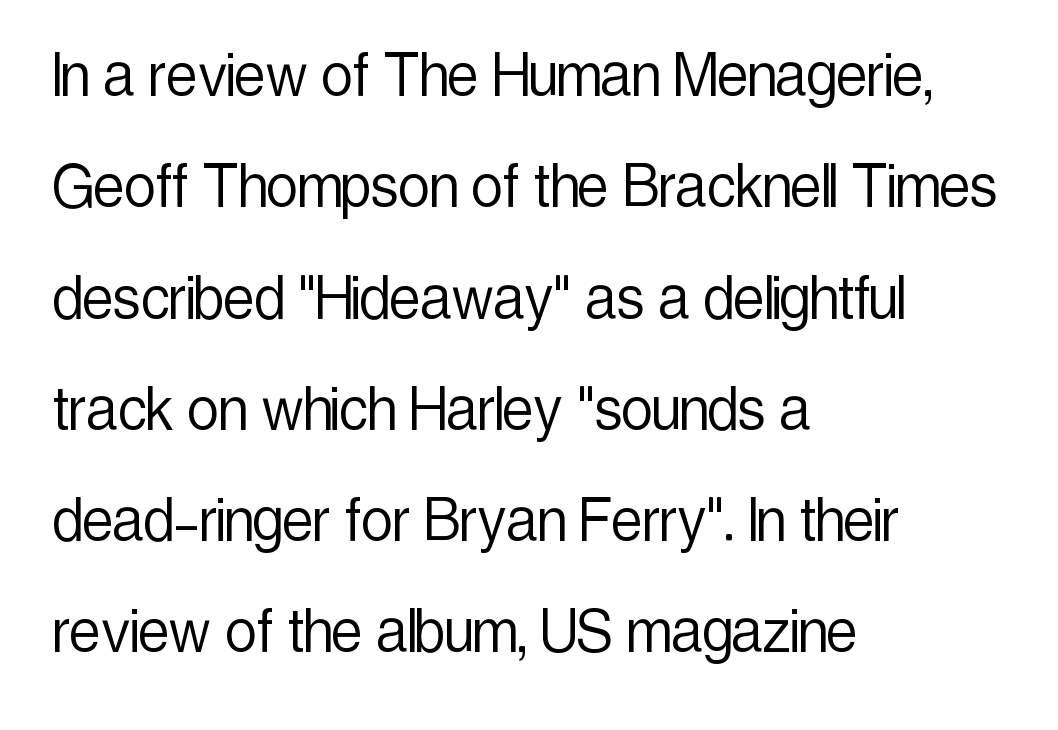
The typography opts for an upright posture over an oblique one. The letterforms sit shoulder to shoulder at normal distance. Every row of glyphs begins at an identical x-position on the left. Leading matches the norm, producing a regular column.
